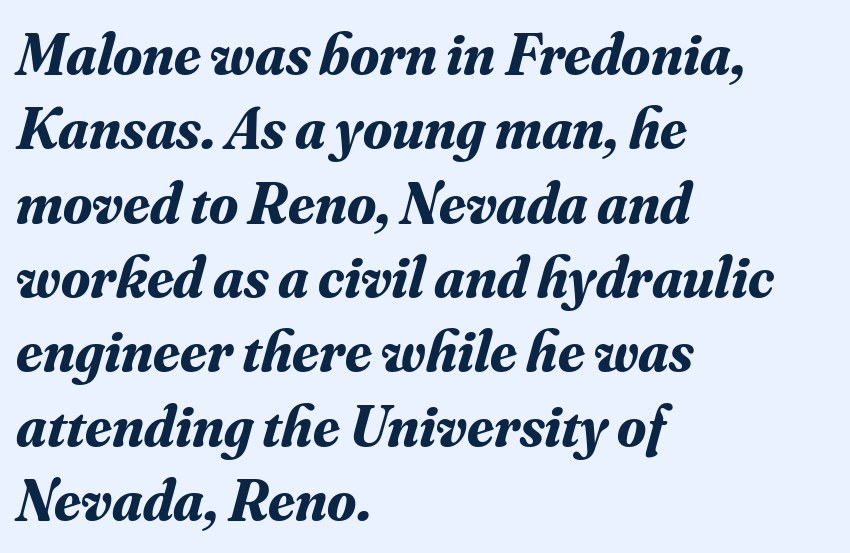
Horizontal alignment here is leftward, the default for most running prose. As a designer I'd log this as weight 700, bold. Does the leading feel generous? No, just average. In terms of letterspacing, this is plain default setting. Observe the lean: these are italic letterforms.
